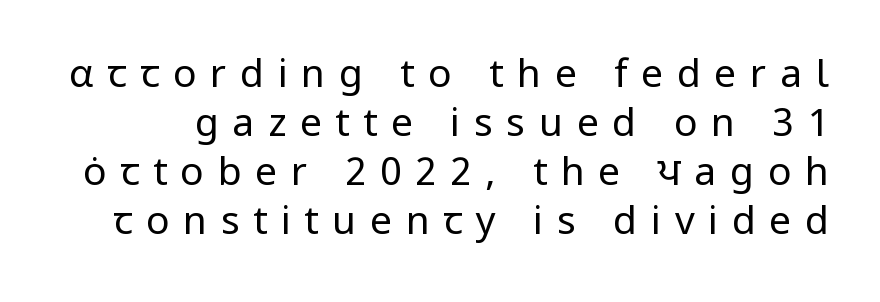
{"serif": "no", "italic": "no", "bold": "no", "weight": "regular", "width": "normal", "stroke_contrast": "low", "x_height": "medium", "monospaced": "no", "underline": "no", "line_spacing": "normal", "line_spacing_ratio": 1.26, "letter_spacing": "wide", "letter_spacing_em": 0.35, "glyph_px": 39}
